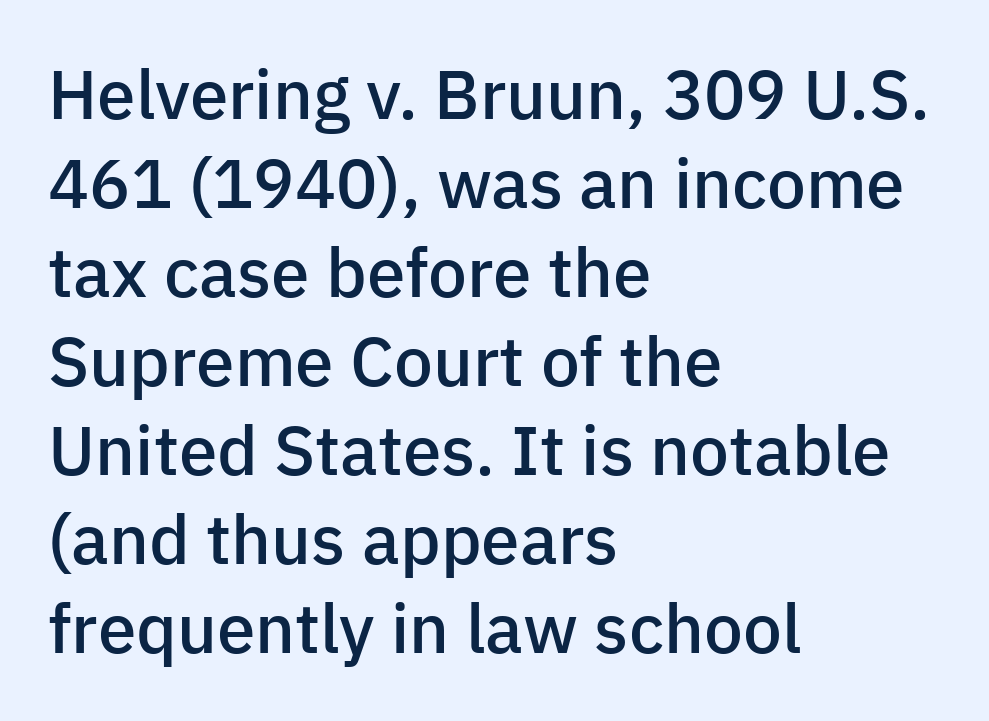
Letterform terminals end flat and unadorned throughout the passage. Is the block centered? No — it sits flush against the left margin. A bit beefed up — I'd call it semibold rather than bold. The space between consecutive lines is moderate. You could not count columns in this text — the font is proportionally spaced.
